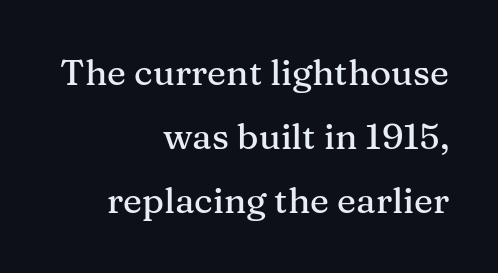
The image shows 36 px serif type, upright; set right-aligned, line spacing 1.78x, normal letter spacing, not underlined; medium stroke contrast and a medium x-height.
